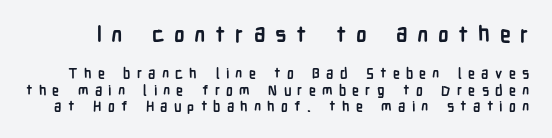
The image shows 22 px bold type, upright; set line spacing 1.17x, unusually wide letter spacing (+0.44 em), not underlined; the first (top) block is 1.57x larger.
